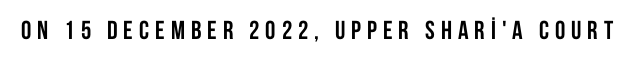
The image shows 26 px bold type, upright; set unusually wide letter spacing (+0.23 em), not underlined.
